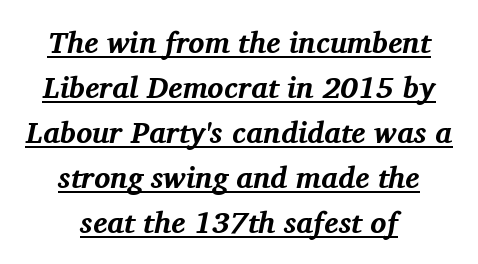
Q: Is the text bold? A: Yes.
Q: Is the text italic (slanted)? A: Yes, it leans right by about 11 degrees.
Q: Is the typeface a serif or a sans-serif typeface? A: Serif.
Q: Is the text underlined? A: Yes.
Q: How is the paragraph aligned? A: Centered.
Q: Is the spacing between letters normal or unusually wide? A: Normal.
Q: Is the spacing between lines tight, normal or loose? A: Normal.
Q: Width (condensed, normal, or wide)? A: Normal.
Q: Stroke contrast? A: Medium.
Q: x-height? A: Medium.
Q: Monospaced? A: No.
